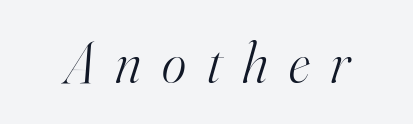
{"serif": "yes", "italic": "yes", "lean": "right", "slant_degrees": 16, "bold": "no", "weight": "light", "width": "normal", "stroke_contrast": "high", "x_height": "small", "monospaced": "no", "underline": "no", "letter_spacing": "wide", "letter_spacing_em": 0.36, "glyph_px": 58}
